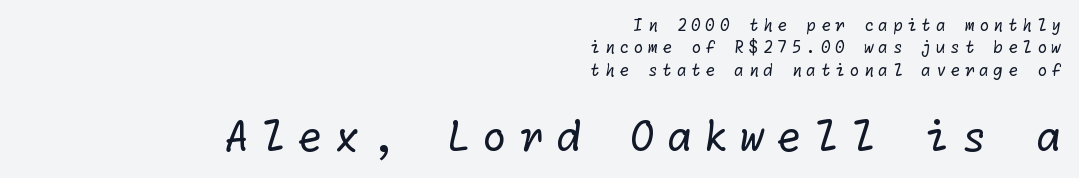
Scale increases going downward across the two blocks. This block has exactly the height ordinary leading produces. A quiet, ordinary-to-light weight characterises the typeface. Glyph-to-glyph distance is far greater than everyday printed text.
